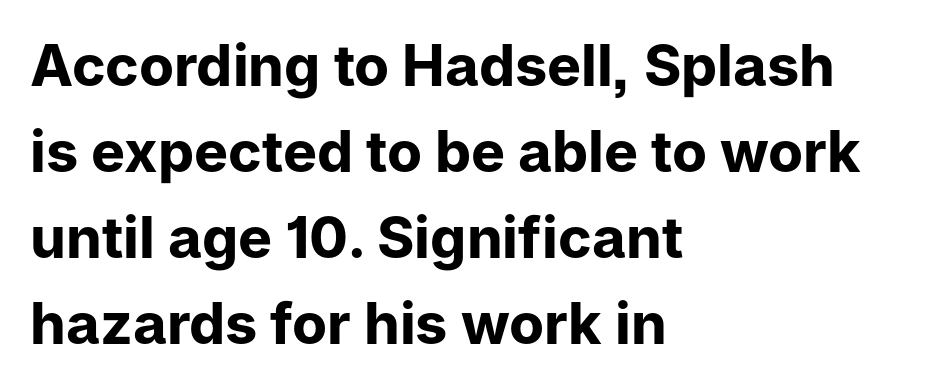
The image shows 57 px bold sans-serif type, upright; set left-aligned, normal line spacing (1.51x), normal letter spacing, not underlined; low stroke contrast and a medium x-height.
